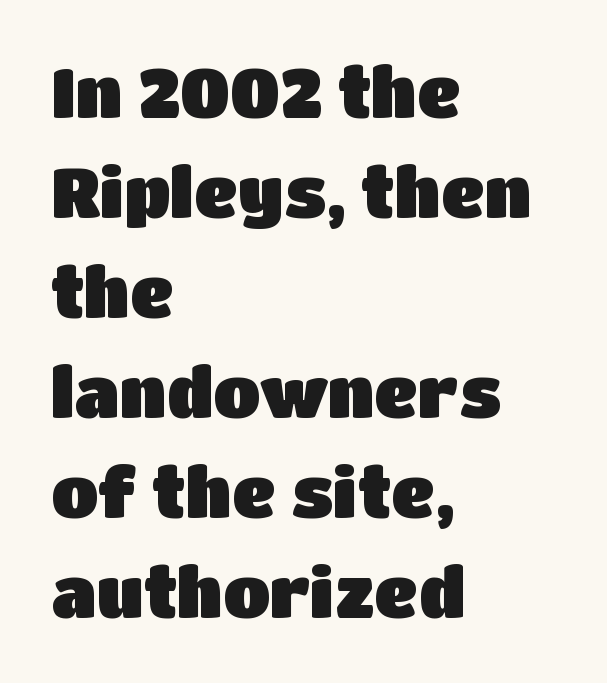
{"serif": "no", "italic": "no", "width": "normal", "stroke_contrast": "low", "x_height": "large", "monospaced": "no", "underline": "no", "align": "left", "line_spacing": "normal", "line_spacing_ratio": 1.45, "letter_spacing": "normal", "letter_spacing_em": 0.0, "glyph_px": 69}
